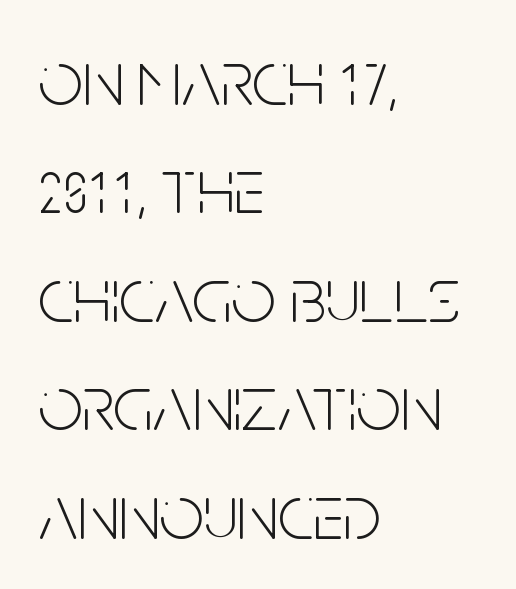
The image shows 78 px light, condensed sans-serif type, upright; set left-aligned, normal line spacing (1.39x), normal letter spacing, not underlined; low stroke contrast and a large x-height.
